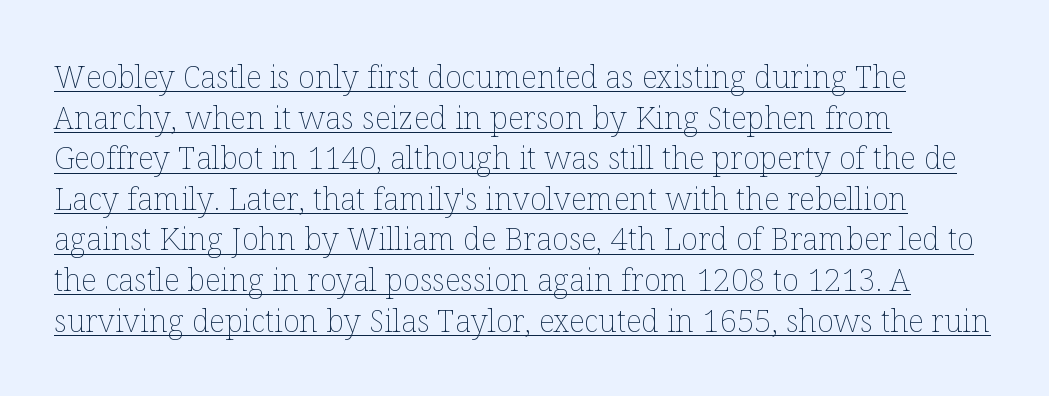
{"italic": "no", "bold": "no", "weight": "thin", "width": "normal", "stroke_contrast": "low", "x_height": "medium", "monospaced": "no", "underline": "yes", "align": "left", "line_spacing": "normal", "line_spacing_ratio": 1.31, "letter_spacing": "normal", "letter_spacing_em": 0.0, "glyph_px": 31}
